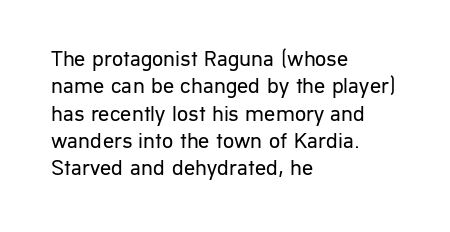
The image shows 22 px text type, upright; set left-aligned, line spacing 1.24x, normal letter spacing, not underlined.
